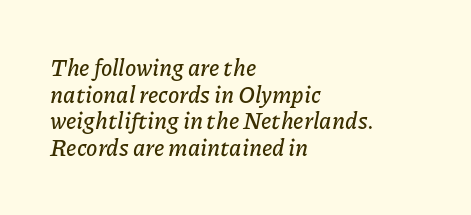
Q: Is the text italic (slanted)? A: Yes, it leans right by about 11 degrees.
Q: Is the text underlined? A: No.
Q: How is the paragraph aligned? A: Left-aligned.
Q: Is the spacing between letters normal or unusually wide? A: Normal.
